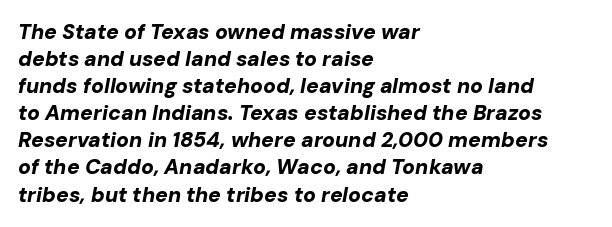
Q: Is the text bold? A: Yes.
Q: Is the text italic (slanted)? A: Yes, it leans right by about 10 degrees.
Q: Is the text underlined? A: No.
Q: How is the paragraph aligned? A: Left-aligned.
Q: Is the spacing between letters normal or unusually wide? A: Normal.
Q: Is the spacing between lines tight, normal or loose? A: Normal.
